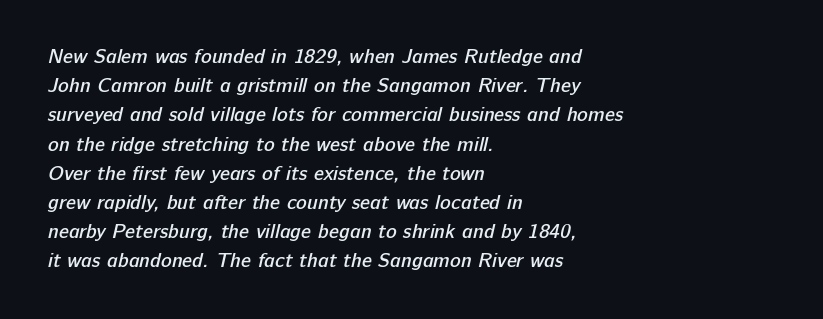
Every row of glyphs begins at an identical x-position on the left. A bare baseline throughout the passage. What's the leading like? Ordinary, nothing unusual. On the weight axis this lands at semibold, roughly 600. Students, note that the glyphs here touch the page at normal intervals.
